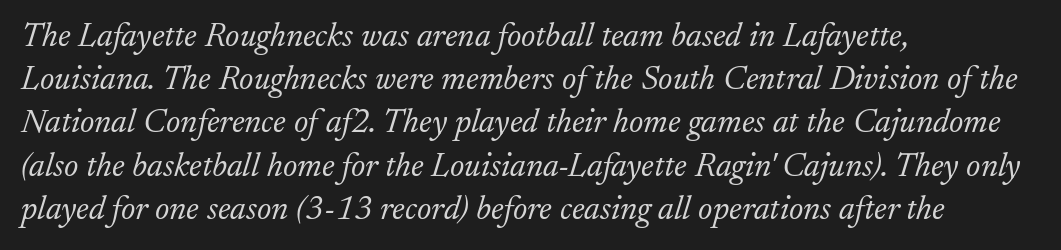
Q: Is the text bold? A: No.
Q: Is the text italic (slanted)? A: Yes, it leans right by about 17 degrees.
Q: Is the typeface a serif or a sans-serif typeface? A: Serif.
Q: Is the text underlined? A: No.
Q: How is the paragraph aligned? A: Left-aligned.
Q: Is the spacing between letters normal or unusually wide? A: Normal.
Q: Is the spacing between lines tight, normal or loose? A: Normal.
Q: Width (condensed, normal, or wide)? A: Normal.
Q: Stroke contrast? A: Low.
Q: x-height? A: Small.
Q: Monospaced? A: No.
